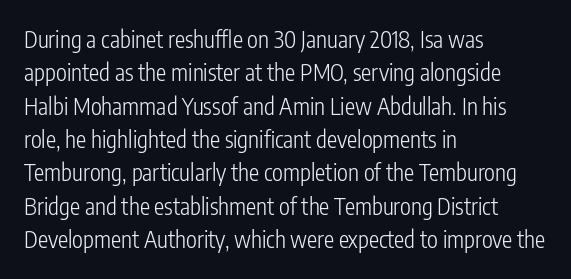
How would I describe the line gaps? Plain and ordinary. Just letters on the line, the space beneath them empty. Alignment: flush left. In terms of posture, this sample is upright.
